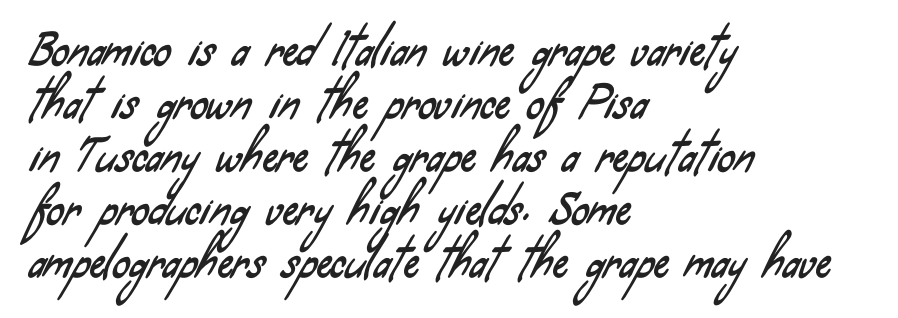
Q: Is the typeface a serif or a sans-serif typeface? A: Sans-serif.
Q: Is the text underlined? A: No.
Q: How is the paragraph aligned? A: Left-aligned.
Q: Is the spacing between letters normal or unusually wide? A: Normal.
Q: Width (condensed, normal, or wide)? A: Condensed.
Q: Stroke contrast? A: Low.
Q: x-height? A: Small.
Q: Monospaced? A: No.
